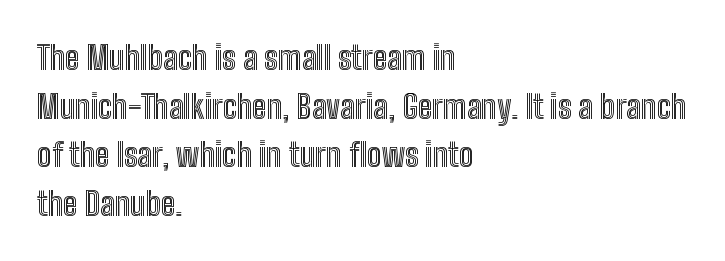
These lines are set flush left with a ragged right edge. The tracking reads as untouched default to a designer's eye. A typesetter would call this leading conventional body-copy spacing. Glance below the letters and you will spot only blank space. Ascenders rise straight up at ninety degrees.
